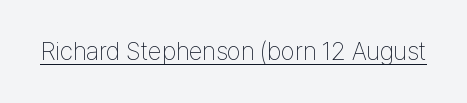
The image shows 25 px text type, upright; set normal letter spacing, underlined.
